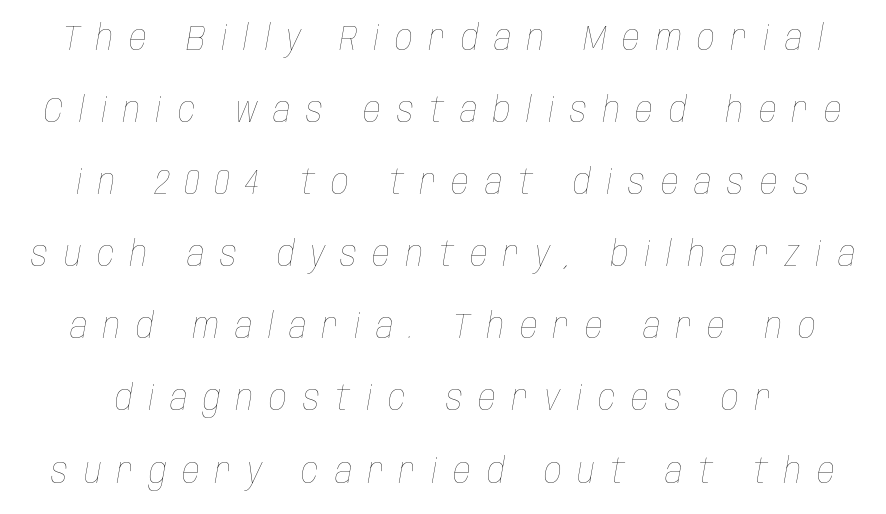
Q: Is the text bold? A: No.
Q: Is the text italic (slanted)? A: Yes, it leans right by about 10 degrees.
Q: Is the text underlined? A: No.
Q: Is the spacing between letters normal or unusually wide? A: Unusually wide.
Q: Is the spacing between lines tight, normal or loose? A: Loose.
Q: Width (condensed, normal, or wide)? A: Condensed.
Q: Stroke contrast? A: Low.
Q: x-height? A: Large.
Q: Monospaced? A: No.
